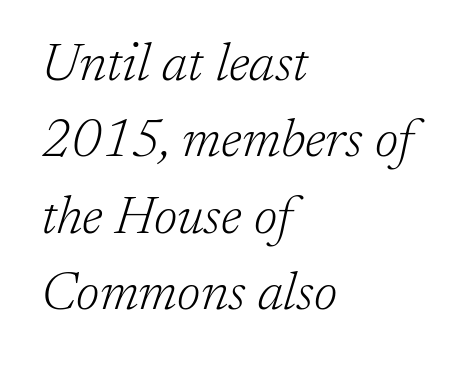
The image shows 53 px light serif type, italic (leaning right); set left-aligned, normal line spacing (1.44x), normal letter spacing, not underlined; low stroke contrast and a medium x-height.
